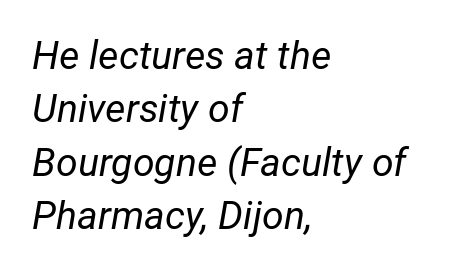
The image shows 39 px regular-weight type, italic (leaning right); set left-aligned, normal line spacing (1.37x), normal letter spacing, not underlined; low stroke contrast and a medium x-height.
